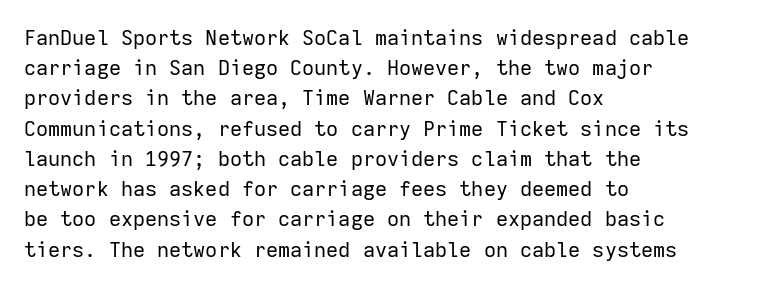
The image shows 21 px text type, upright; set left-aligned, normal line spacing (1.44x), normal letter spacing, not underlined.
